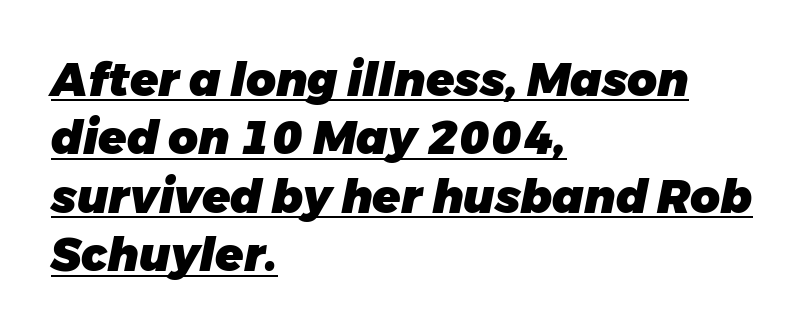
The image shows 46 px heavy type, italic (leaning right); set left-aligned, normal line spacing (1.27x), normal letter spacing, underlined; low stroke contrast and a medium x-height.
